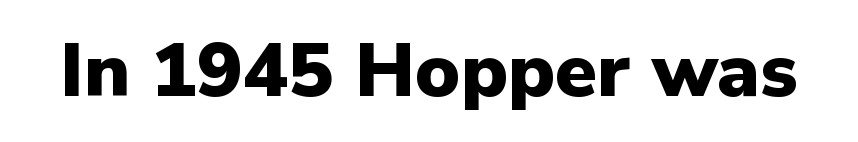
These lines keep a tight, regular rhythm from letter to letter. The type sits square on the baseline with zero lean. Descenders hang freely into open space. The characters look thick and weighty, a clear bold.
